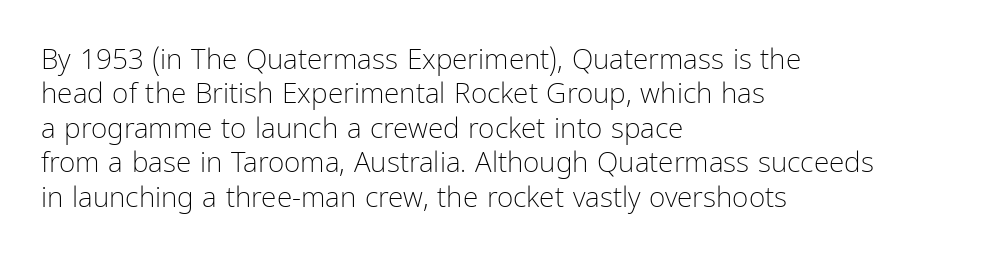
Q: Is the text bold? A: No.
Q: Is the text italic (slanted)? A: No, it is upright.
Q: Is the typeface a serif or a sans-serif typeface? A: Sans-serif.
Q: Is the text underlined? A: No.
Q: How is the paragraph aligned? A: Left-aligned.
Q: Is the spacing between letters normal or unusually wide? A: Normal.
Q: Width (condensed, normal, or wide)? A: Condensed.
Q: Stroke contrast? A: Low.
Q: x-height? A: Medium.
Q: Monospaced? A: No.
